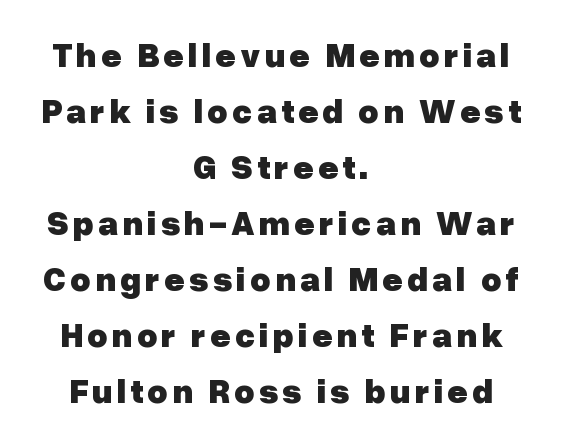
The foot of each line stays bare and open. Spacing verdict: proportional, widths tailored to each character. A normal amount of white space separates one row of letters from the next. Chunky letters — that's bold for sure. Ordinary non-slanted type is in use.
